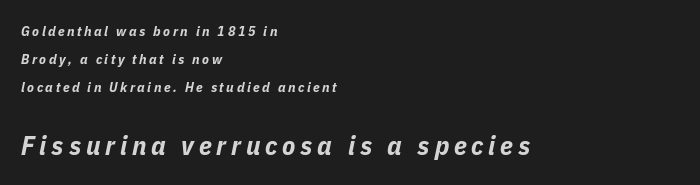
{"italic": "yes", "lean": "right", "slant_degrees": 11, "bold": "yes", "underline": "no", "align": "left", "line_spacing": "loose", "line_spacing_ratio": 2.01, "larger_block": "second", "size_ratio": 1.93, "glyph_px": 27}
